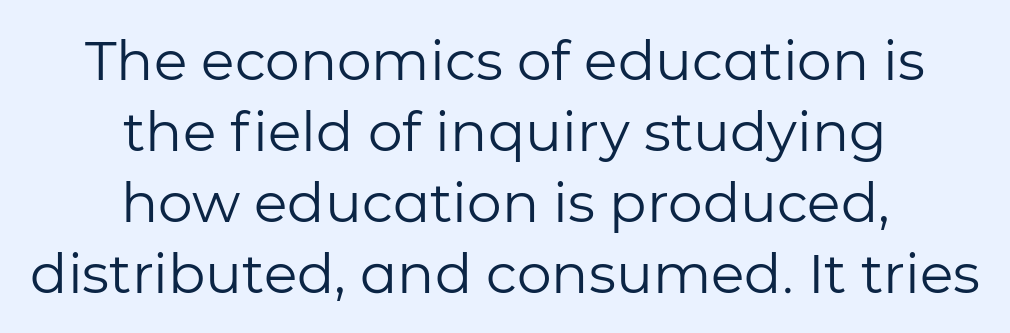
The image shows 55 px regular-weight sans-serif type, upright; set centered, normal line spacing (1.29x), normal letter spacing, not underlined; low stroke contrast and a medium x-height.
